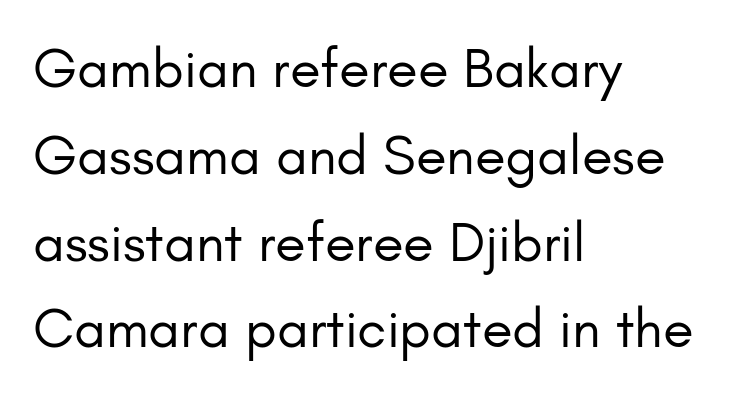
{"serif": "no", "italic": "no", "bold": "no", "weight": "regular", "width": "normal", "stroke_contrast": "low", "x_height": "small", "monospaced": "no", "underline": "no", "align": "left", "line_spacing": "normal", "line_spacing_ratio": 1.55, "letter_spacing": "normal", "letter_spacing_em": 0.0, "glyph_px": 56}
